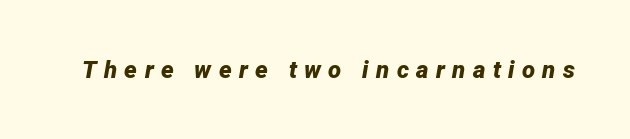
The letters are bold, with thick, heavy strokes. These lines were composed using italics. Students, note that the glyphs here are deliberately spaced far apart. The zone under the glyphs is completely vacant.
